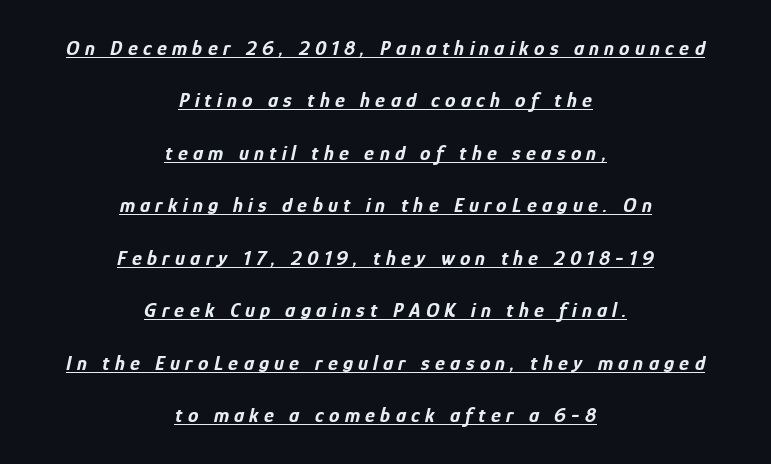
{"italic": "yes", "lean": "right", "slant_degrees": 12, "bold": "yes", "underline": "yes", "align": "center", "line_spacing": "loose", "line_spacing_ratio": 2.5, "letter_spacing": "wide", "letter_spacing_em": 0.25, "glyph_px": 21}
